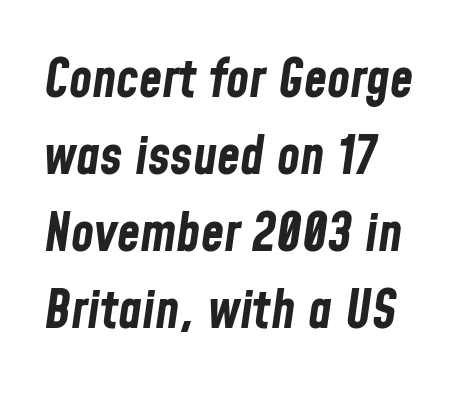
Q: Is the text bold? A: Yes.
Q: Is the text italic (slanted)? A: Yes, it leans right by about 8 degrees.
Q: Is the text underlined? A: No.
Q: How is the paragraph aligned? A: Left-aligned.
Q: Is the spacing between letters normal or unusually wide? A: Normal.
Q: Is the spacing between lines tight, normal or loose? A: Normal.
Q: Width (condensed, normal, or wide)? A: Condensed.
Q: Stroke contrast? A: Low.
Q: x-height? A: Medium.
Q: Monospaced? A: No.
